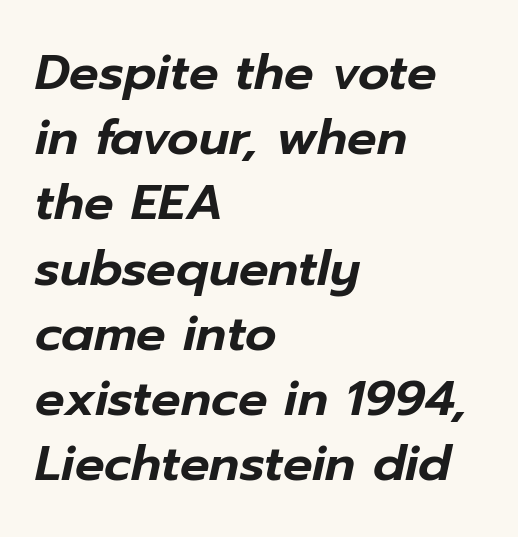
When letters slant like this, we call the style italic. Vertical spacing — default. You could not count columns in this text — the font is proportionally spaced. In terms of letterspacing, this is plain default setting. The string is rendered with underlining switched off.
